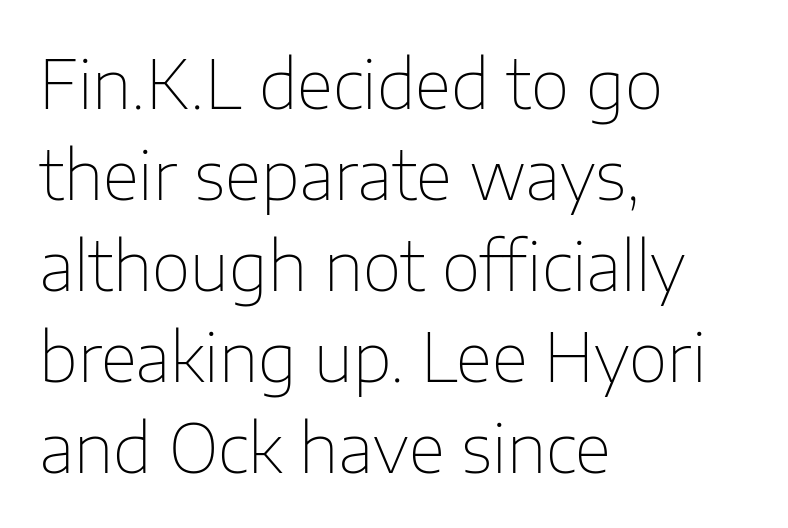
The image shows 67 px thin sans-serif type, upright; set left-aligned, normal line spacing (1.36x), normal letter spacing, not underlined; low stroke contrast and a medium x-height.
